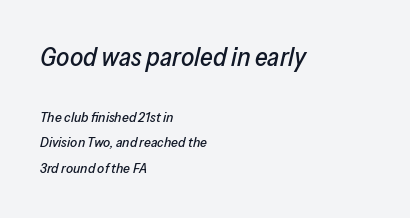
{"italic": "yes", "lean": "right", "slant_degrees": 13, "underline": "no", "align": "left", "line_spacing_ratio": 1.81, "letter_spacing": "normal", "letter_spacing_em": 0.0, "larger_block": "first", "size_ratio": 1.86, "glyph_px": 26}
